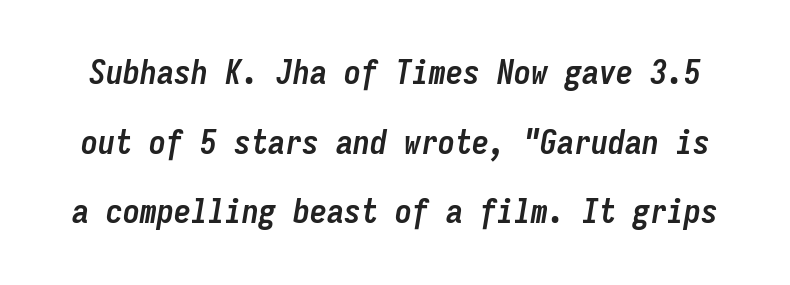
The image shows 34 px semibold, condensed type, italic (leaning right), monospaced; set loose line spacing (2.05x), normal letter spacing, not underlined; low stroke contrast and a medium x-height.
